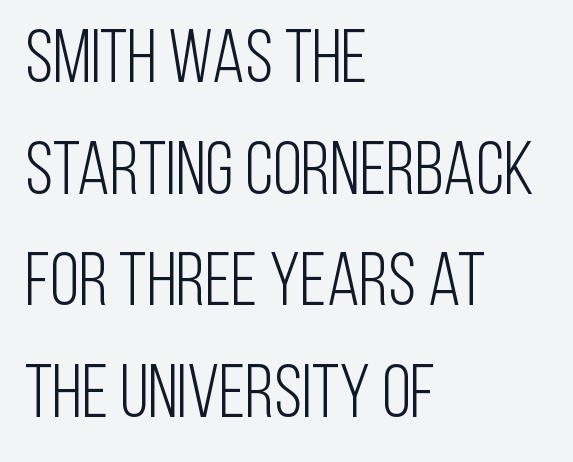
Q: Is the text bold? A: No.
Q: Is the text italic (slanted)? A: No, it is upright.
Q: Is the typeface a serif or a sans-serif typeface? A: Sans-serif.
Q: Is the text underlined? A: No.
Q: How is the paragraph aligned? A: Left-aligned.
Q: Is the spacing between letters normal or unusually wide? A: Normal.
Q: Is the spacing between lines tight, normal or loose? A: Normal.
Q: Width (condensed, normal, or wide)? A: Condensed.
Q: Stroke contrast? A: Low.
Q: x-height? A: Large.
Q: Monospaced? A: No.
